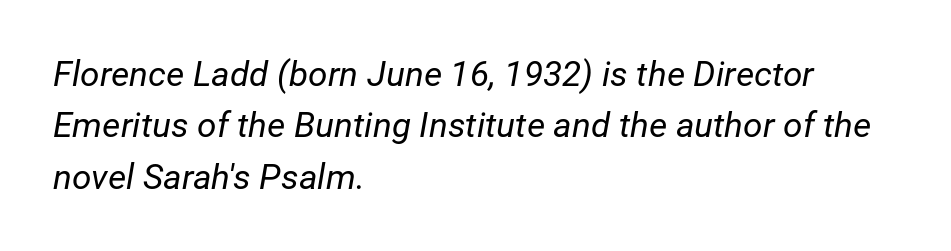
Q: Is the text bold? A: No.
Q: Is the text italic (slanted)? A: Yes, it leans right by about 12 degrees.
Q: Is the text underlined? A: No.
Q: How is the paragraph aligned? A: Left-aligned.
Q: Is the spacing between letters normal or unusually wide? A: Normal.
Q: Is the spacing between lines tight, normal or loose? A: Normal.
Q: Width (condensed, normal, or wide)? A: Normal.
Q: Stroke contrast? A: Low.
Q: x-height? A: Medium.
Q: Monospaced? A: No.
